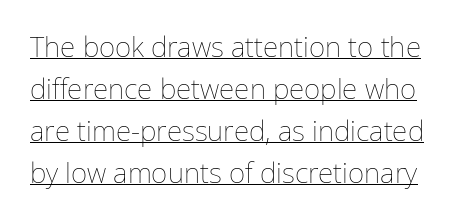
These lines keep a tight, regular rhythm from letter to letter. Rendered with straight, roman letterforms. The typeface has the unassuming heft of standard copy or less. This sample carries an underscore along the baseline area. This block has exactly the height ordinary leading produces. A typesetter would call this proportional, since set widths differ per character.
